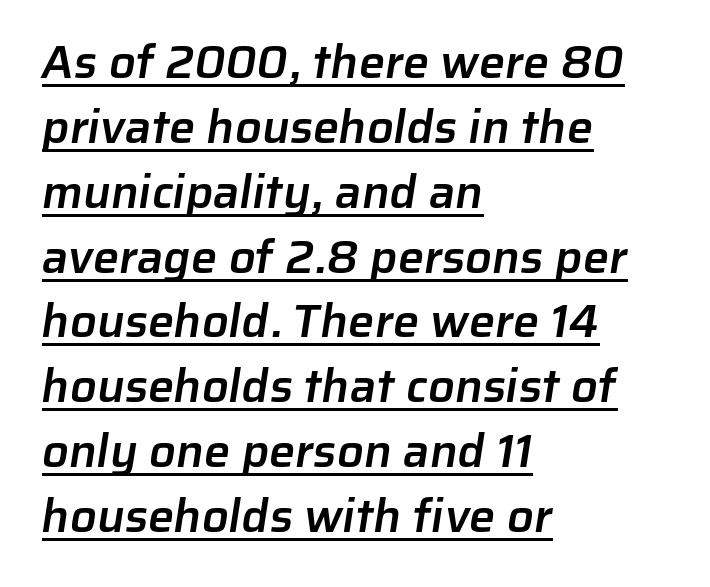
Q: Is the text bold? A: Semi-bold.
Q: Is the typeface a serif or a sans-serif typeface? A: Sans-serif.
Q: Is the text underlined? A: Yes.
Q: How is the paragraph aligned? A: Left-aligned.
Q: Is the spacing between letters normal or unusually wide? A: Normal.
Q: Is the spacing between lines tight, normal or loose? A: Normal.
Q: Width (condensed, normal, or wide)? A: Normal.
Q: Stroke contrast? A: Low.
Q: x-height? A: Medium.
Q: Monospaced? A: No.
